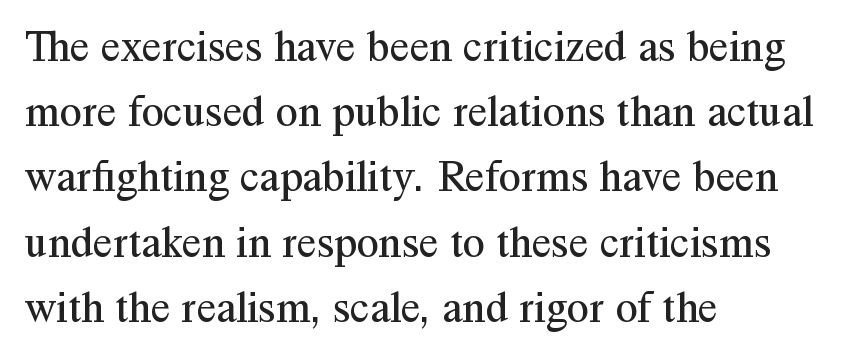
{"serif": "yes", "italic": "no", "bold": "no", "weight": "regular", "width": "normal", "stroke_contrast": "medium", "x_height": "medium", "monospaced": "no", "underline": "no", "align": "left", "line_spacing": "normal", "line_spacing_ratio": 1.45, "letter_spacing": "normal", "letter_spacing_em": 0.0, "glyph_px": 45}
